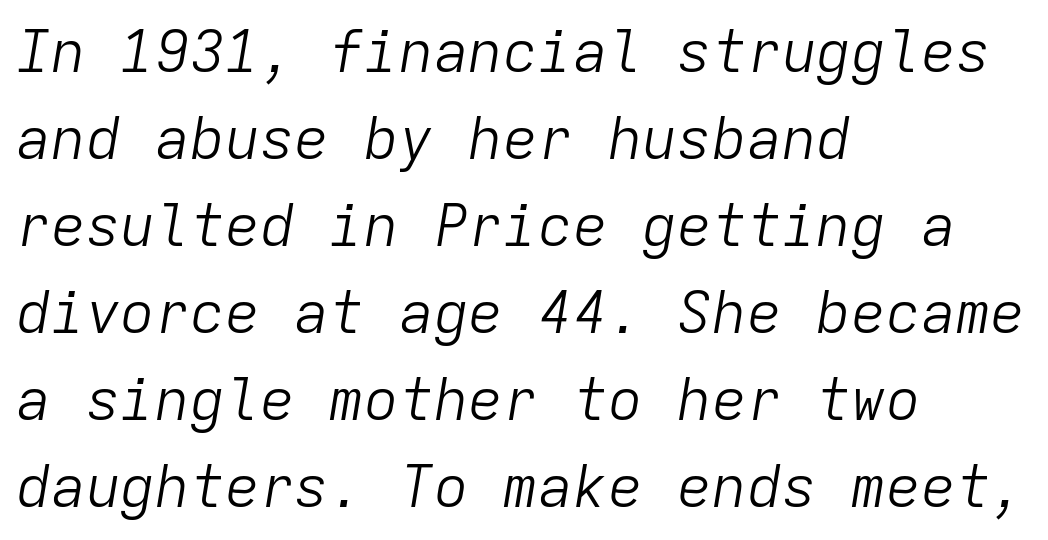
Q: Is the text bold? A: No.
Q: Is the text italic (slanted)? A: Yes, it leans right by about 9 degrees.
Q: Is the text underlined? A: No.
Q: How is the paragraph aligned? A: Left-aligned.
Q: Is the spacing between letters normal or unusually wide? A: Normal.
Q: Is the spacing between lines tight, normal or loose? A: Normal.
Q: Width (condensed, normal, or wide)? A: Normal.
Q: Stroke contrast? A: Low.
Q: x-height? A: Medium.
Q: Monospaced? A: Yes.
